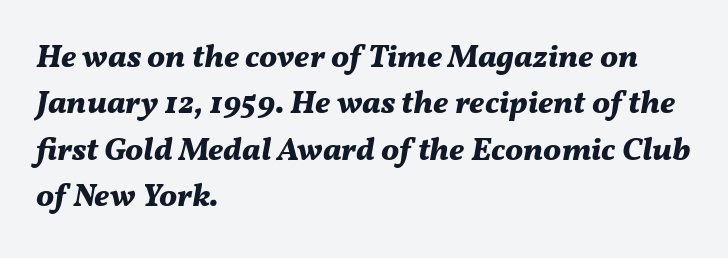
Chunky letters — that's bold for sure. Looks like regular typesetting: each glyph gets only the width it needs. Leading matches the norm, producing a regular column. This is oblique type, the kind used for emphasis or titles. Default kerning and tracking; the words read as compact shapes.
